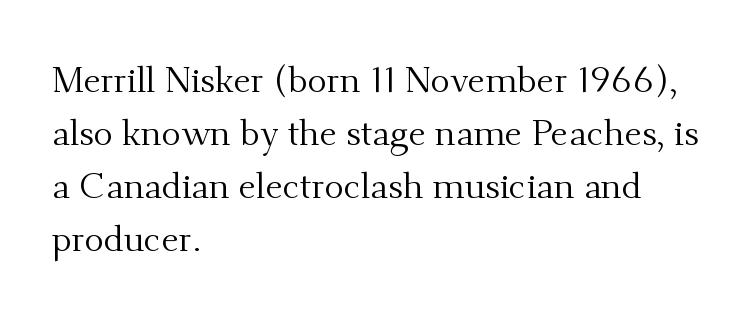
Is there much room between lines? A standard amount, neither cramped nor airy. The baseline area is clear. Varying glyph widths throughout — classic text-font behaviour. No letter is thick-stroked: the sample isn't bold. Every row of glyphs begins at an identical x-position on the left. Spacing between characters is what you'd get straight out of the box.
